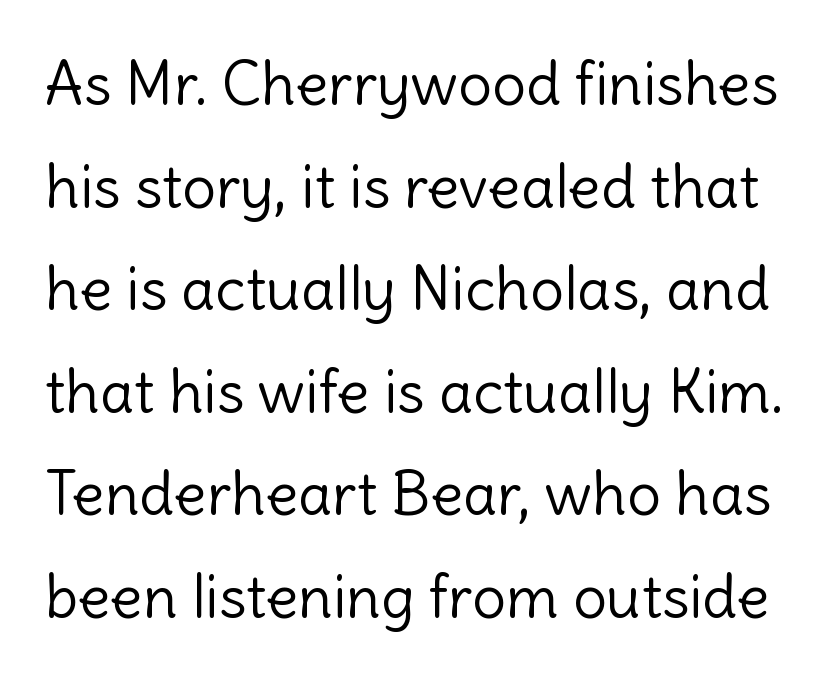
{"serif": "no", "italic": "no", "bold": "no", "weight": "light", "width": "normal", "x_height": "medium", "monospaced": "no", "underline": "no", "line_spacing_ratio": 1.71, "letter_spacing": "normal", "letter_spacing_em": 0.0, "glyph_px": 60}
